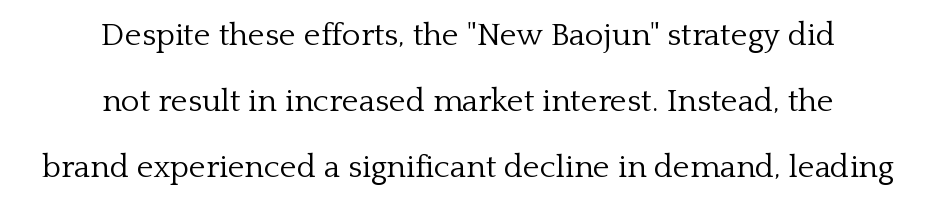
{"serif": "yes", "italic": "no", "bold": "no", "weight": "light", "width": "normal", "stroke_contrast": "low", "x_height": "medium", "monospaced": "no", "underline": "no", "align": "center", "line_spacing": "loose", "line_spacing_ratio": 2.07, "letter_spacing": "normal", "letter_spacing_em": 0.0, "glyph_px": 32}
